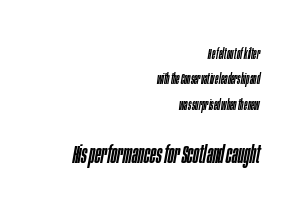
The image shows 25 px text type, italic (leaning right); set right-aligned, line spacing 1.81x, normal letter spacing, not underlined; the second (bottom) block is 1.79x larger.
